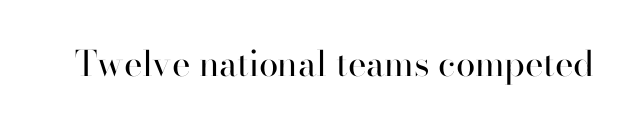
Q: Is the text bold? A: No.
Q: Is the text italic (slanted)? A: No, it is upright.
Q: Is the typeface a serif or a sans-serif typeface? A: Sans-serif.
Q: Is the text underlined? A: No.
Q: Is the spacing between letters normal or unusually wide? A: Normal.
Q: Width (condensed, normal, or wide)? A: Normal.
Q: Stroke contrast? A: High.
Q: x-height? A: Small.
Q: Monospaced? A: No.
